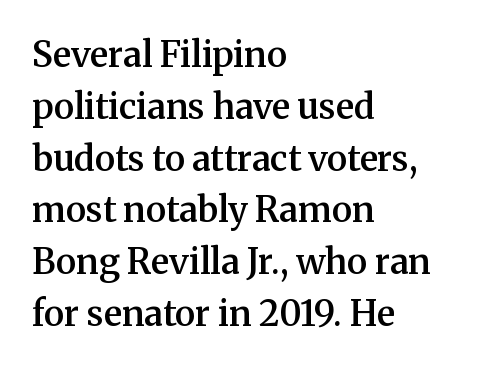
Q: Is the text bold? A: Semi-bold.
Q: Is the text italic (slanted)? A: No, it is upright.
Q: Is the typeface a serif or a sans-serif typeface? A: Serif.
Q: Is the text underlined? A: No.
Q: How is the paragraph aligned? A: Left-aligned.
Q: Is the spacing between letters normal or unusually wide? A: Normal.
Q: Is the spacing between lines tight, normal or loose? A: Normal.
Q: Width (condensed, normal, or wide)? A: Normal.
Q: Stroke contrast? A: Medium.
Q: x-height? A: Medium.
Q: Monospaced? A: No.
